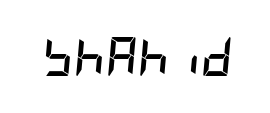
The strip under each line holds only bare page. These words are printed bold, with thick strokes throughout. This is oblique type, the kind used for emphasis or titles. Letter spacing: default.
